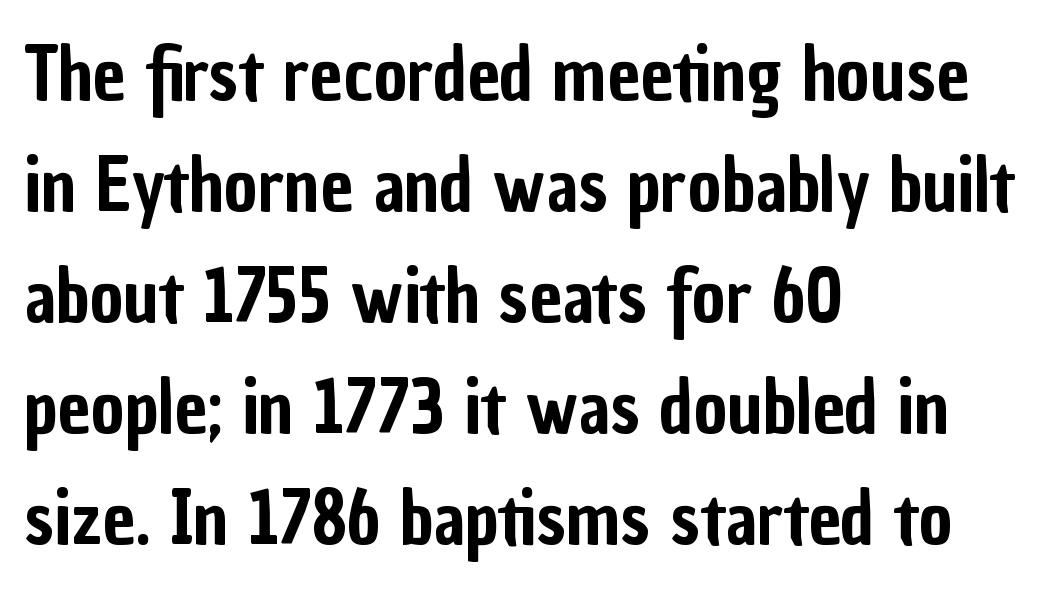
The image shows 73 px condensed sans-serif type, upright; set left-aligned, normal line spacing (1.52x), normal letter spacing, not underlined; low stroke contrast and a medium x-height.
